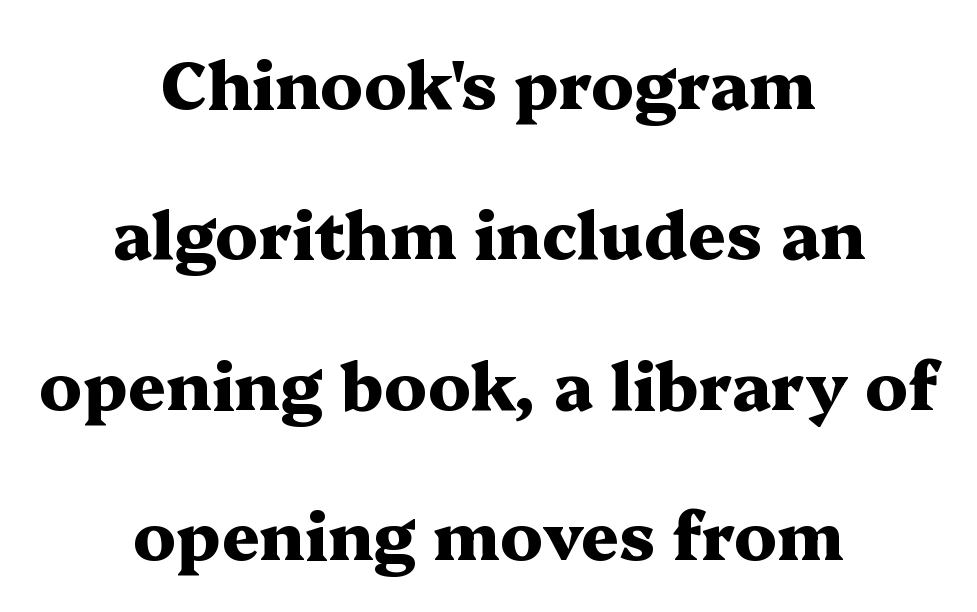
Q: Is the text bold? A: Yes.
Q: Is the text italic (slanted)? A: No, it is upright.
Q: Is the typeface a serif or a sans-serif typeface? A: Serif.
Q: Is the text underlined? A: No.
Q: How is the paragraph aligned? A: Centered.
Q: Is the spacing between letters normal or unusually wide? A: Normal.
Q: Is the spacing between lines tight, normal or loose? A: Loose.
Q: Width (condensed, normal, or wide)? A: Wide.
Q: Stroke contrast? A: Medium.
Q: x-height? A: Medium.
Q: Monospaced? A: No.
